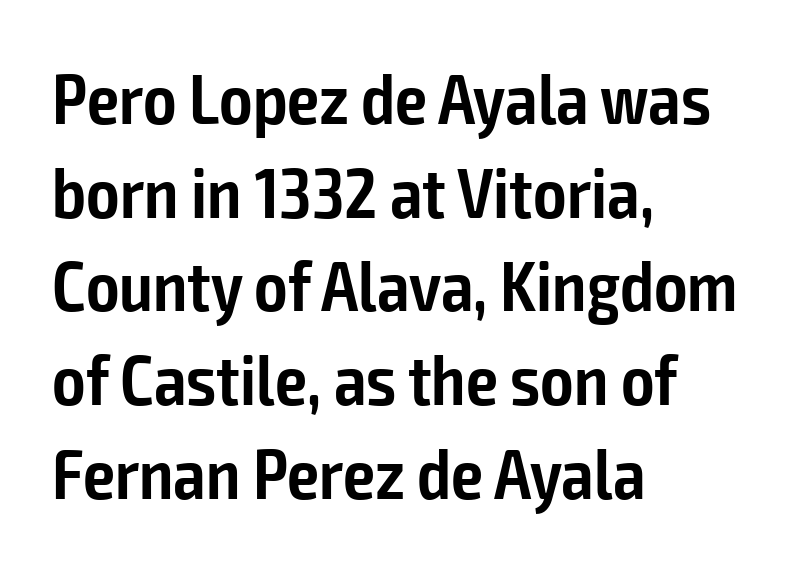
The image shows 71 px semibold, condensed sans-serif type, upright; set left-aligned, normal line spacing (1.32x), normal letter spacing, not underlined; low stroke contrast and a medium x-height.
